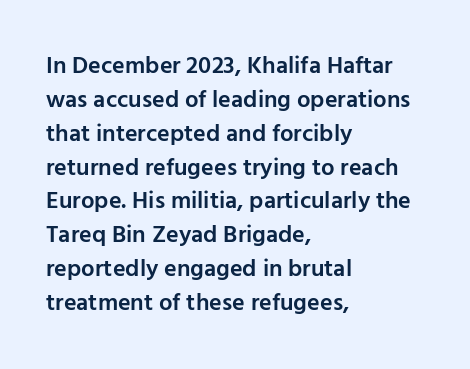
The image shows 24 px text type, upright; set left-aligned, normal line spacing (1.41x), normal letter spacing, not underlined.
